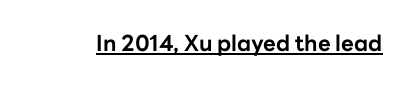
{"italic": "no", "bold": "yes", "underline": "yes", "letter_spacing": "normal", "letter_spacing_em": 0.0, "glyph_px": 22}
